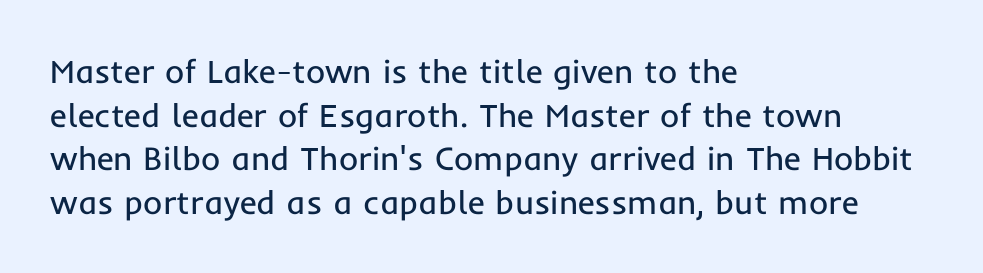
Q: Is the text bold? A: No.
Q: Is the text italic (slanted)? A: No, it is upright.
Q: Is the typeface a serif or a sans-serif typeface? A: Sans-serif.
Q: Is the text underlined? A: No.
Q: How is the paragraph aligned? A: Left-aligned.
Q: Is the spacing between letters normal or unusually wide? A: Normal.
Q: Is the spacing between lines tight, normal or loose? A: Normal.
Q: Width (condensed, normal, or wide)? A: Normal.
Q: Stroke contrast? A: Low.
Q: x-height? A: Medium.
Q: Monospaced? A: No.
